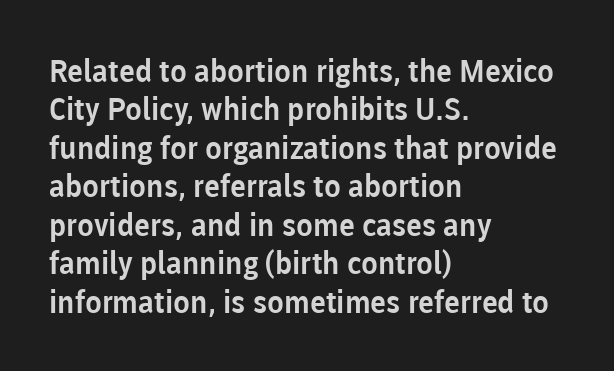
Each letter keeps its own natural width here, so spacing adapts to shape. The setting favours the left margin, as ordinary paragraphs usually do. The type is set solid horizontally, with unmodified tracking. Does the type have serifs? No, each stem ends abruptly.
